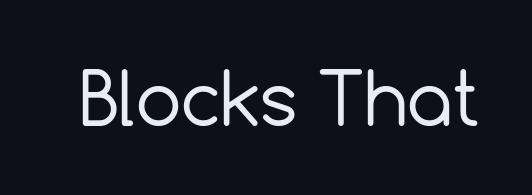
The rendering shows plain stroke endings on the letterforms — a sans-serif design. The weight would be labelled regular, book, light, or lighter still. Characters remain perfectly vertical along every line. Spacing verdict: proportional, widths tailored to each character.
